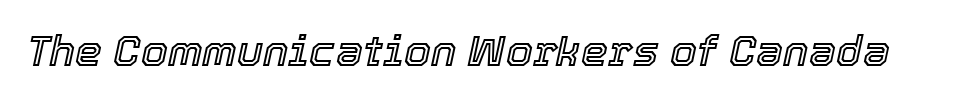
{"italic": "yes", "lean": "right", "slant_degrees": 12, "width": "normal", "x_height": "medium", "monospaced": "no", "underline": "no", "letter_spacing": "normal", "letter_spacing_em": 0.0, "glyph_px": 43}
